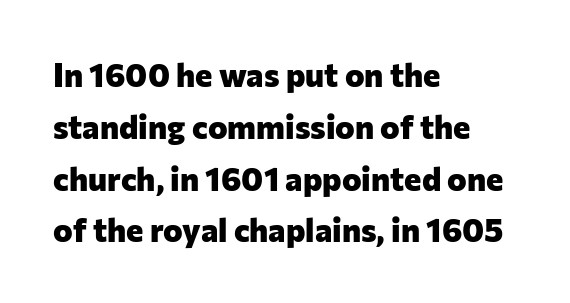
The image shows 33 px heavy sans-serif type, upright; set left-aligned, normal line spacing (1.57x), normal letter spacing, not underlined; low stroke contrast and a medium x-height.
